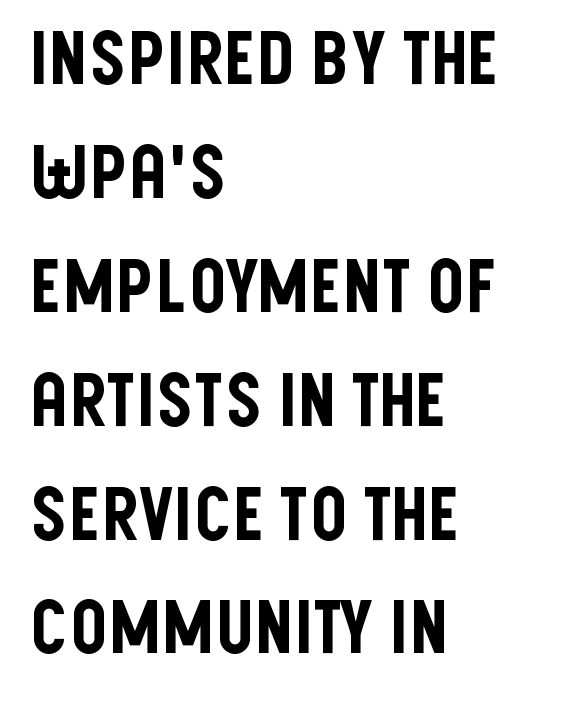
The image shows 73 px condensed sans-serif type, upright; set left-aligned, normal line spacing (1.56x), normal letter spacing, not underlined; low stroke contrast and a large x-height.
